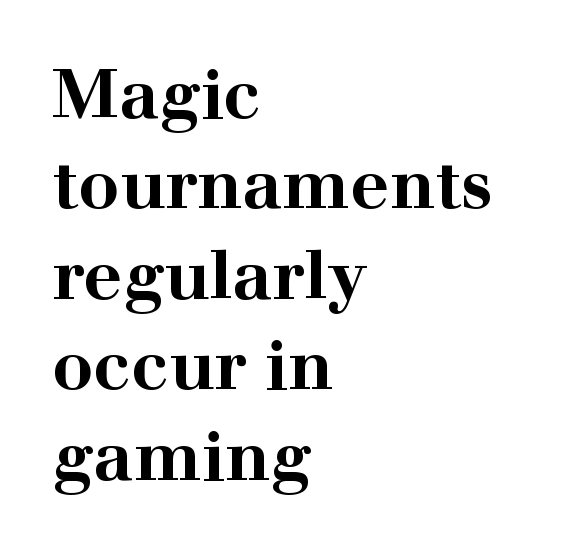
These lines stack with their left ends in a neat column. The specimen omits any rule beneath the text block's lines. Does extra space separate the letters? No, they use regular spacing. Vertical spacing — default.
